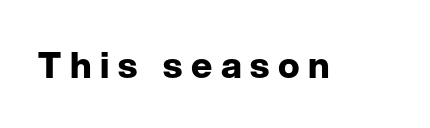
Q: Is the text bold? A: Yes.
Q: Is the text italic (slanted)? A: No, it is upright.
Q: Is the typeface a serif or a sans-serif typeface? A: Sans-serif.
Q: Is the text underlined? A: No.
Q: Is the spacing between letters normal or unusually wide? A: Unusually wide.
Q: Width (condensed, normal, or wide)? A: Normal.
Q: Stroke contrast? A: Low.
Q: x-height? A: Medium.
Q: Monospaced? A: No.
